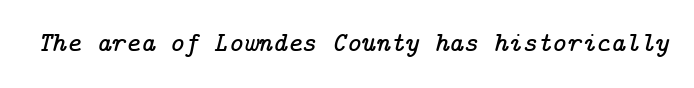
Q: Is the text italic (slanted)? A: Yes, it leans right by about 14 degrees.
Q: Is the typeface a serif or a sans-serif typeface? A: Serif.
Q: Is the text underlined? A: No.
Q: Is the spacing between letters normal or unusually wide? A: Normal.
Q: Width (condensed, normal, or wide)? A: Normal.
Q: Stroke contrast? A: Low.
Q: x-height? A: Medium.
